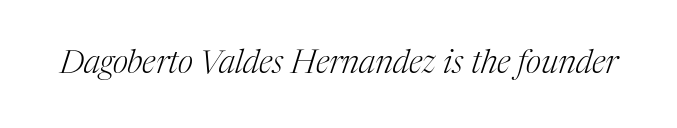
Q: Is the text bold? A: No.
Q: Is the text italic (slanted)? A: Yes, it leans right by about 17 degrees.
Q: Is the typeface a serif or a sans-serif typeface? A: Serif.
Q: Is the text underlined? A: No.
Q: Is the spacing between letters normal or unusually wide? A: Normal.
Q: Width (condensed, normal, or wide)? A: Normal.
Q: Stroke contrast? A: Medium.
Q: x-height? A: Medium.
Q: Monospaced? A: No.
